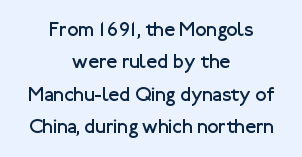
{"italic": "no", "bold": "no", "underline": "no", "align": "center", "line_spacing": "normal", "line_spacing_ratio": 1.62, "letter_spacing": "normal", "letter_spacing_em": 0.0, "glyph_px": 20}
